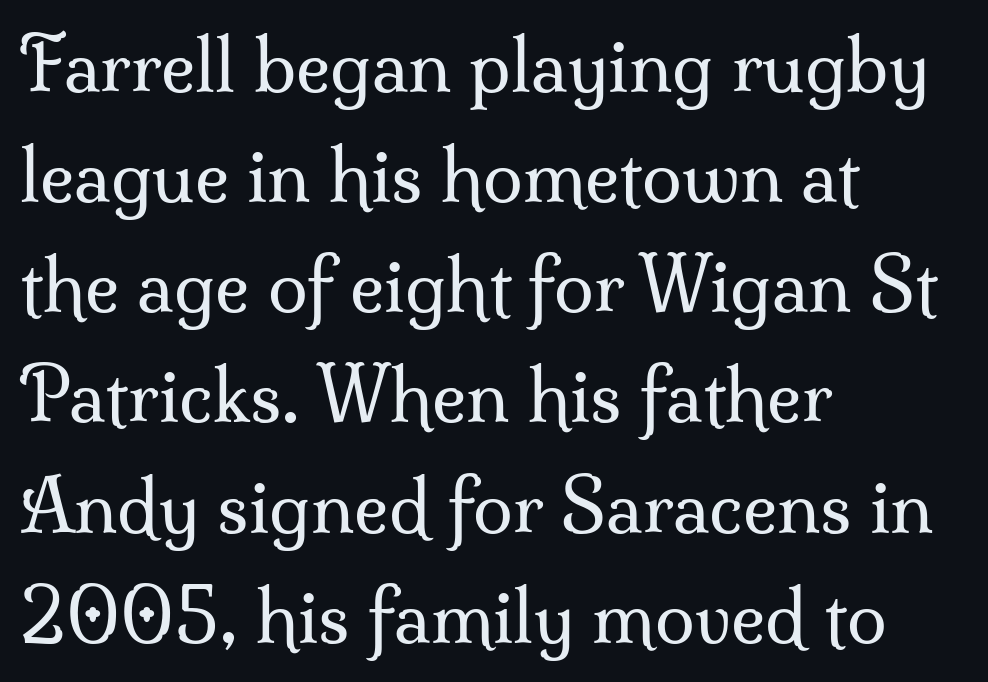
The image shows 72 px regular-weight serif type, upright; set left-aligned, normal line spacing (1.53x), normal letter spacing, not underlined; medium stroke contrast and a small x-height.
